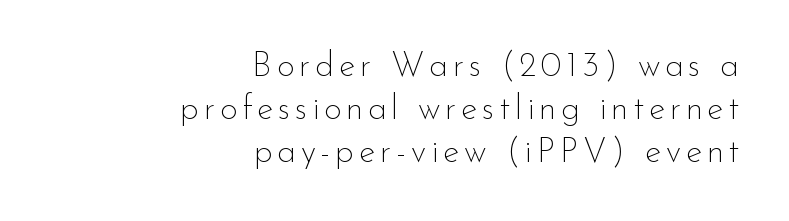
Each stroke keeps to a modest, everyday thickness or less. Nothing sits at the stroke ends, so this counts as sans-serif. Has an underline been added? It has not. The block of text has a typical density, with ordinary space between rows. The passage shown is typed in a proportional face where columns would drift.
